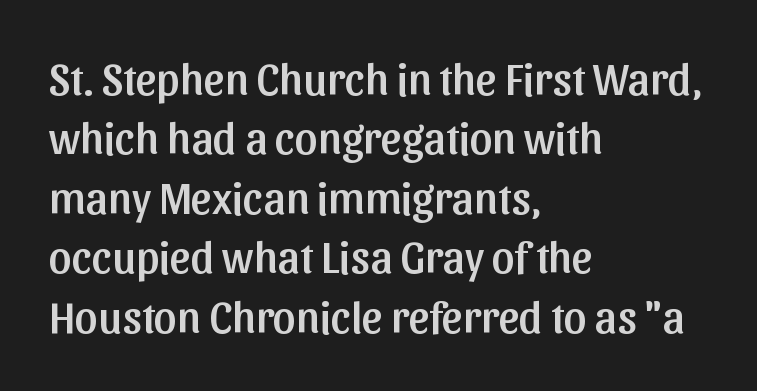
Q: Is the text italic (slanted)? A: No, it is upright.
Q: Is the typeface a serif or a sans-serif typeface? A: Sans-serif.
Q: Is the text underlined? A: No.
Q: How is the paragraph aligned? A: Left-aligned.
Q: Is the spacing between letters normal or unusually wide? A: Normal.
Q: Is the spacing between lines tight, normal or loose? A: Normal.
Q: Width (condensed, normal, or wide)? A: Normal.
Q: Stroke contrast? A: Low.
Q: x-height? A: Medium.
Q: Monospaced? A: No.
